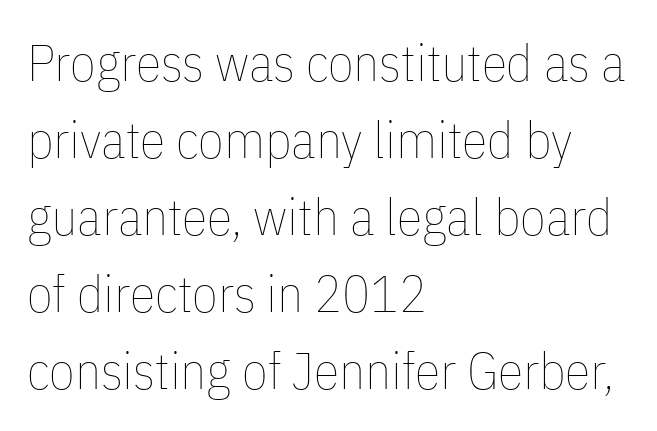
The image shows 52 px thin, condensed type, upright; set left-aligned, normal line spacing (1.48x), normal letter spacing, not underlined; low stroke contrast and a medium x-height.
